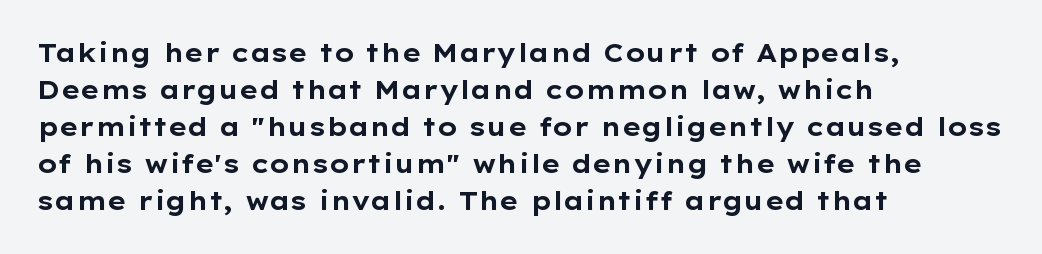
The image shows 25 px bold type, upright; set left-aligned, normal line spacing (1.48x), normal letter spacing, not underlined.
